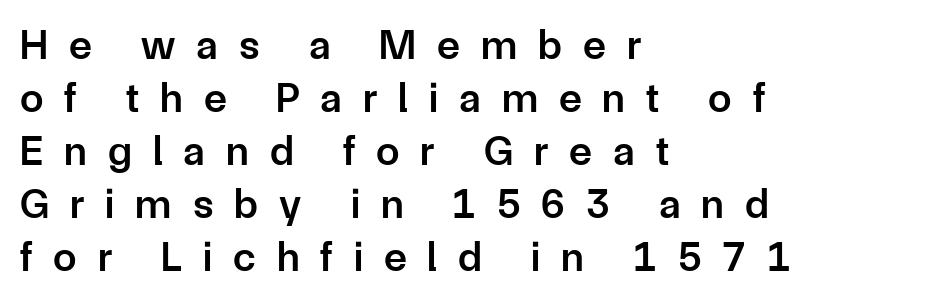
The image shows 42 px semibold sans-serif type, upright; set left-aligned, normal line spacing (1.26x), unusually wide letter spacing (+0.5 em), not underlined; low stroke contrast and a medium x-height.
